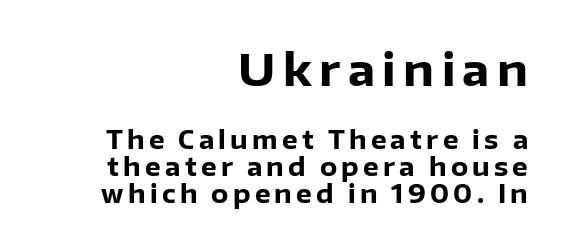
Q: Is the text bold? A: Yes.
Q: Is the text italic (slanted)? A: No, it is upright.
Q: Is the typeface a serif or a sans-serif typeface? A: Sans-serif.
Q: Is the text underlined? A: No.
Q: How is the paragraph aligned? A: Right-aligned.
Q: Is the spacing between lines tight, normal or loose? A: Tight.
Q: Which block of text is set in a larger size, the first (top) or the second (bottom)? A: The first (top) one.
Q: Width (condensed, normal, or wide)? A: Normal.
Q: Stroke contrast? A: Low.
Q: x-height? A: Medium.
Q: Monospaced? A: No.
